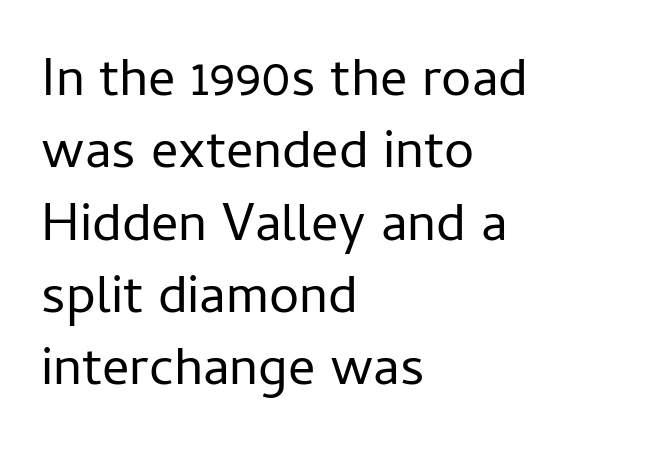
The image shows 54 px regular-weight sans-serif type, upright; set left-aligned, normal line spacing (1.34x), normal letter spacing, not underlined; low stroke contrast and a medium x-height.
